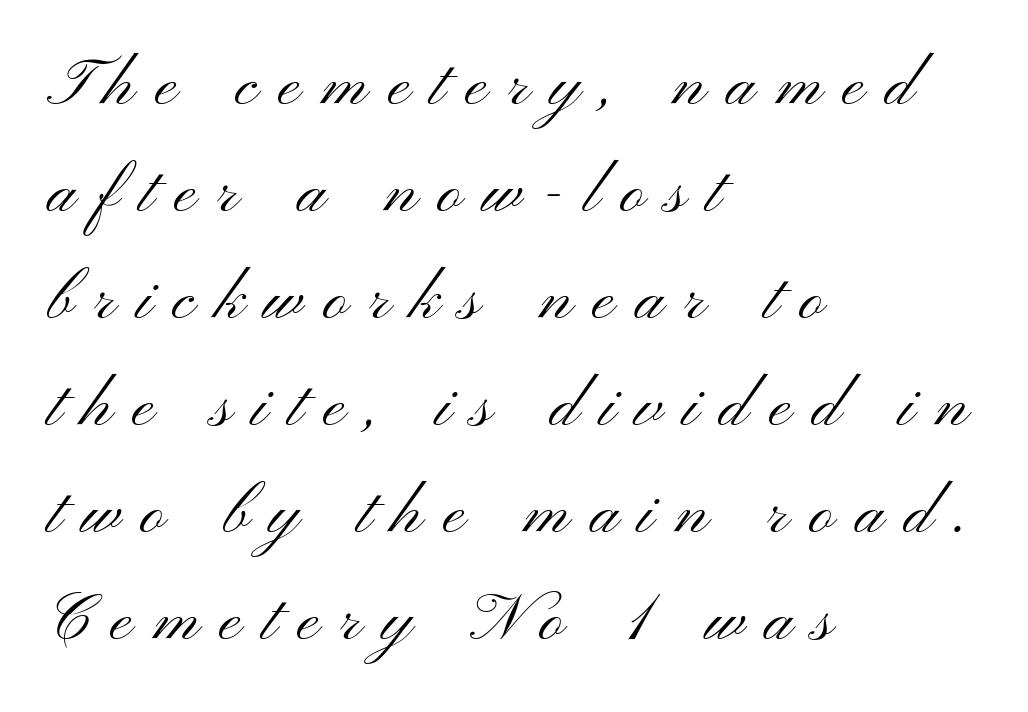
The image shows 66 px light, wide sans-serif type; set left-aligned, normal line spacing (1.62x), unusually wide letter spacing (+0.32 em), not underlined; medium stroke contrast and a small x-height.
